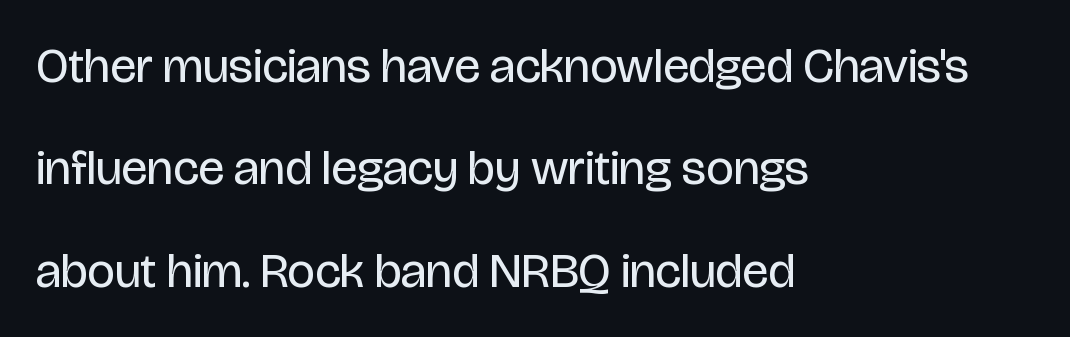
{"serif": "no", "italic": "no", "bold": "no", "weight": "regular", "width": "condensed", "stroke_contrast": "low", "x_height": "large", "monospaced": "no", "underline": "no", "align": "left", "line_spacing": "loose", "line_spacing_ratio": 2.09, "letter_spacing": "normal", "letter_spacing_em": 0.0, "glyph_px": 49}
